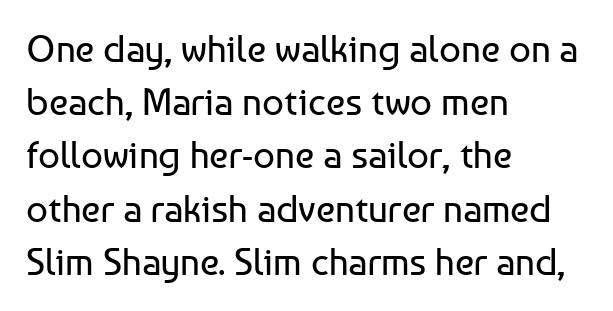
Each letter keeps its own natural width here, so spacing adapts to shape. This rendering leaves character spacing at its baseline value. Leading matches the norm, producing a regular column. Posture: upright roman.
